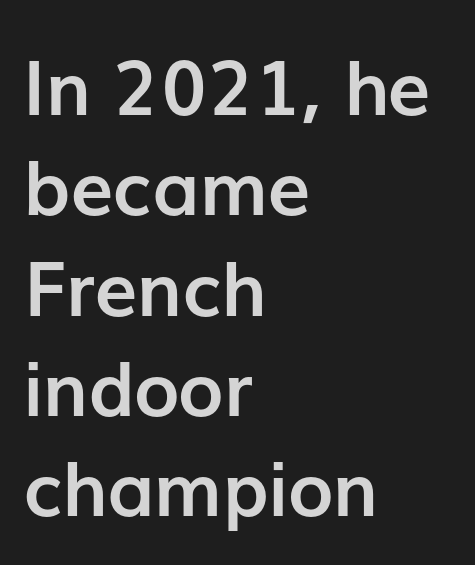
{"serif": "no", "italic": "no", "bold": "yes", "weight": "semibold", "width": "normal", "stroke_contrast": "low", "x_height": "medium", "monospaced": "no", "underline": "no", "align": "left", "line_spacing": "normal", "line_spacing_ratio": 1.32, "letter_spacing": "normal", "letter_spacing_em": 0.0, "glyph_px": 76}
